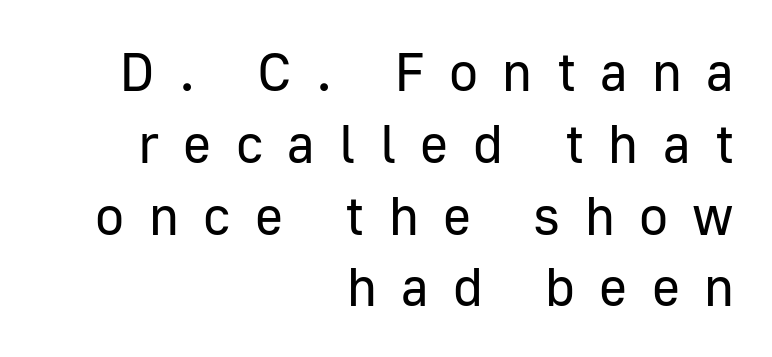
{"serif": "no", "italic": "no", "bold": "no", "weight": "regular", "width": "normal", "stroke_contrast": "low", "x_height": "medium", "monospaced": "no", "underline": "no", "align": "right", "line_spacing": "normal", "line_spacing_ratio": 1.33, "letter_spacing": "wide", "letter_spacing_em": 0.45, "glyph_px": 54}
